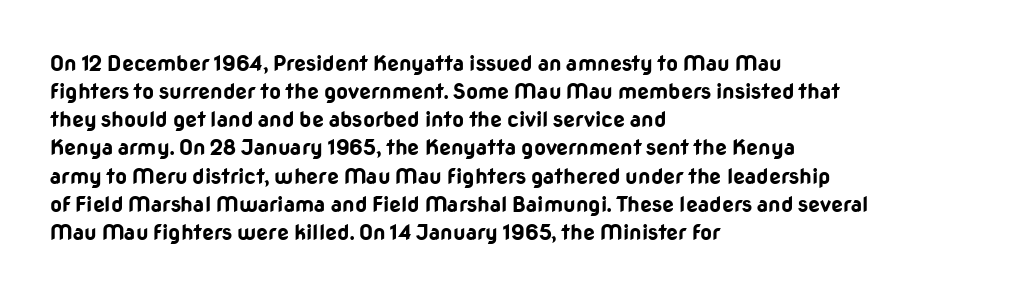
{"italic": "no", "bold": "yes", "underline": "no", "align": "left", "line_spacing": "normal", "line_spacing_ratio": 1.34, "letter_spacing": "normal", "letter_spacing_em": 0.0, "glyph_px": 21}
